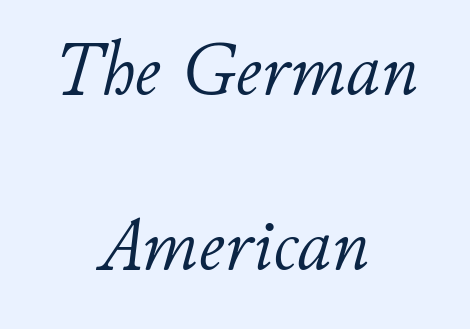
{"italic": "yes", "lean": "right", "slant_degrees": 11, "bold": "no", "weight": "light", "width": "normal", "stroke_contrast": "low", "x_height": "small", "monospaced": "no", "underline": "no", "align": "center", "line_spacing": "loose", "line_spacing_ratio": 2.3, "letter_spacing": "normal", "letter_spacing_em": 0.0, "glyph_px": 76}
